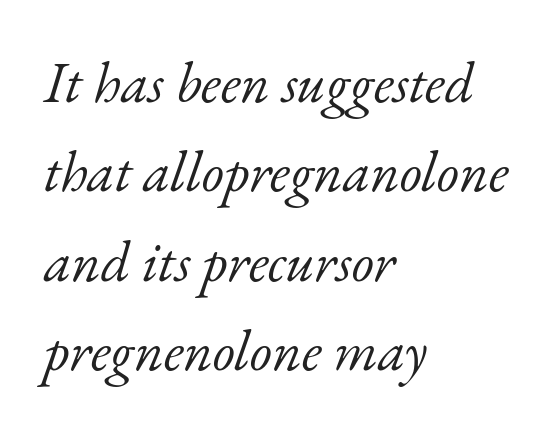
Q: Is the text bold? A: No.
Q: Is the text italic (slanted)? A: Yes, it leans right by about 17 degrees.
Q: Is the typeface a serif or a sans-serif typeface? A: Serif.
Q: Is the text underlined? A: No.
Q: How is the paragraph aligned? A: Left-aligned.
Q: Is the spacing between letters normal or unusually wide? A: Normal.
Q: Is the spacing between lines tight, normal or loose? A: Normal.
Q: Width (condensed, normal, or wide)? A: Normal.
Q: Stroke contrast? A: Low.
Q: x-height? A: Small.
Q: Monospaced? A: No.
